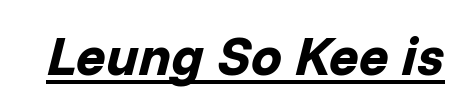
{"italic": "yes", "lean": "right", "slant_degrees": 14, "bold": "yes", "weight": "bold", "width": "normal", "stroke_contrast": "low", "x_height": "medium", "monospaced": "no", "underline": "yes", "letter_spacing": "normal", "letter_spacing_em": 0.0, "glyph_px": 55}
